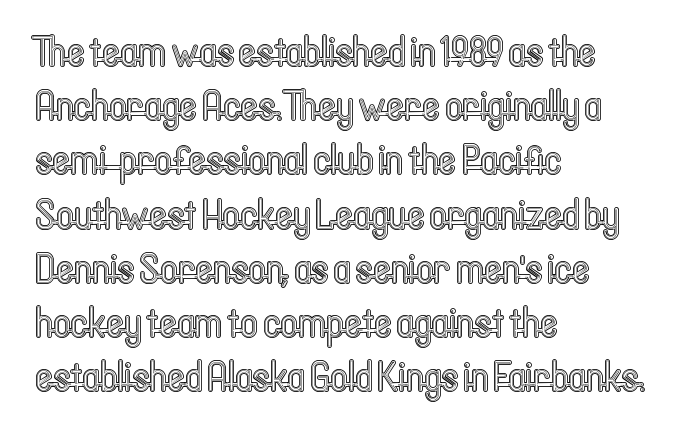
Leftover space on each line is placed entirely after the last word. A typesetter would call this proportional, since set widths differ per character. No italicization has been applied; the sample stays upright. The type is set solid horizontally, with unmodified tracking. Regarding leading, the lines here are spaced in the standard way.
